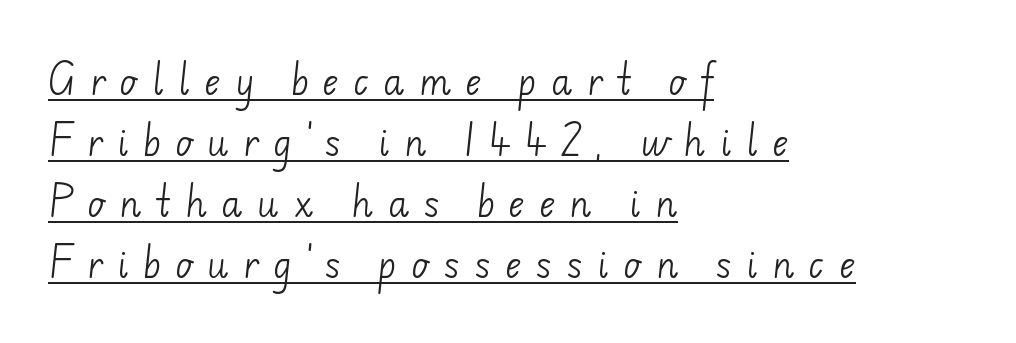
Q: Is the text bold? A: No.
Q: Is the typeface a serif or a sans-serif typeface? A: Sans-serif.
Q: Is the text underlined? A: Yes.
Q: How is the paragraph aligned? A: Left-aligned.
Q: Is the spacing between letters normal or unusually wide? A: Unusually wide.
Q: Width (condensed, normal, or wide)? A: Normal.
Q: Stroke contrast? A: Low.
Q: x-height? A: Small.
Q: Monospaced? A: No.
